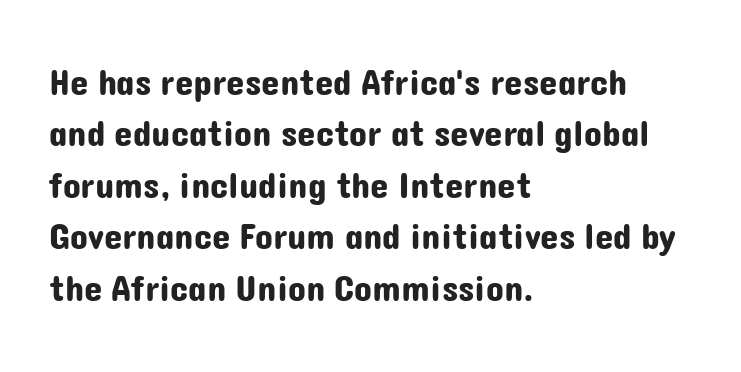
The image shows 37 px sans-serif type, upright; set left-aligned, normal line spacing (1.39x), normal letter spacing, not underlined; low stroke contrast and a medium x-height.
